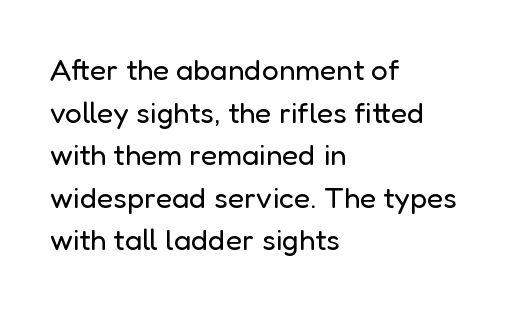
Q: Is the text bold? A: No.
Q: Is the text italic (slanted)? A: No, it is upright.
Q: Is the typeface a serif or a sans-serif typeface? A: Sans-serif.
Q: Is the text underlined? A: No.
Q: How is the paragraph aligned? A: Left-aligned.
Q: Is the spacing between letters normal or unusually wide? A: Normal.
Q: Is the spacing between lines tight, normal or loose? A: Normal.
Q: Width (condensed, normal, or wide)? A: Normal.
Q: Stroke contrast? A: Low.
Q: x-height? A: Medium.
Q: Monospaced? A: No.
